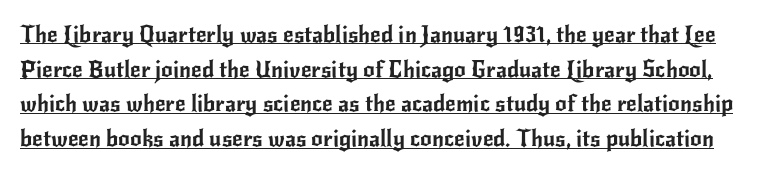
Standard letterfit; no display-style spreading of the glyphs. Every stem runs plumb, perpendicular to the baseline. Beneath each row of characters lies a ruled line. The block of text has a typical density, with ordinary space between rows.
